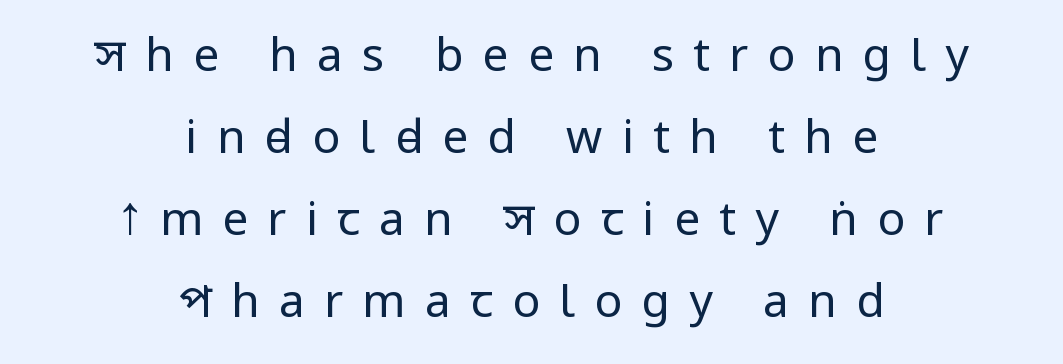
Q: Is the text bold? A: No.
Q: Is the text italic (slanted)? A: No, it is upright.
Q: Is the typeface a serif or a sans-serif typeface? A: Sans-serif.
Q: Is the text underlined? A: No.
Q: How is the paragraph aligned? A: Centered.
Q: Is the spacing between letters normal or unusually wide? A: Unusually wide.
Q: Width (condensed, normal, or wide)? A: Condensed.
Q: Stroke contrast? A: Low.
